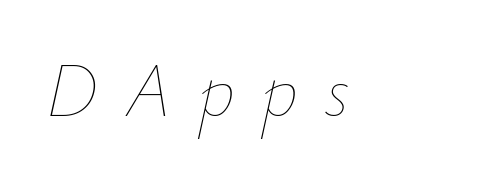
The image shows 78 px thin type, italic (leaning right); set unusually wide letter spacing (+0.34 em), not underlined; low stroke contrast and a small x-height.
